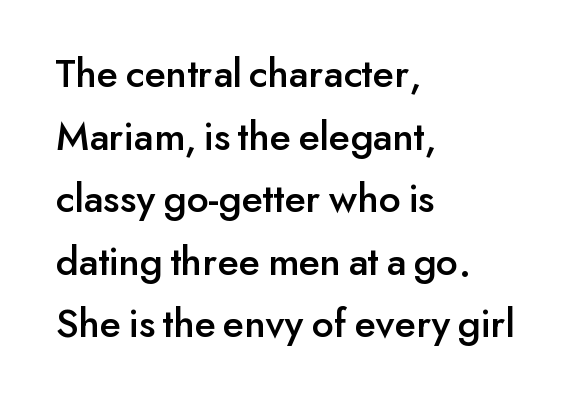
The image shows 42 px sans-serif type, upright; set left-aligned, normal line spacing (1.49x), normal letter spacing, not underlined; low stroke contrast and a small x-height.
